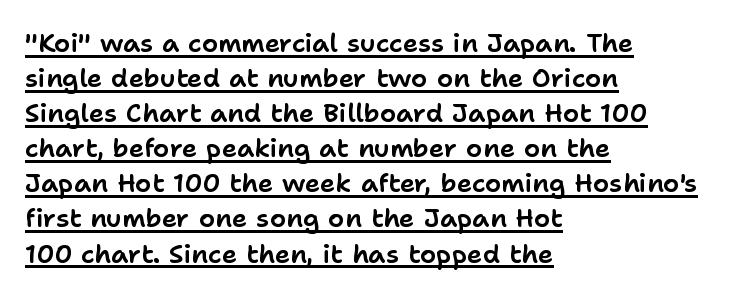
{"italic": "no", "underline": "yes", "align": "left", "line_spacing": "normal", "line_spacing_ratio": 1.35, "letter_spacing": "normal", "letter_spacing_em": 0.0, "glyph_px": 26}
